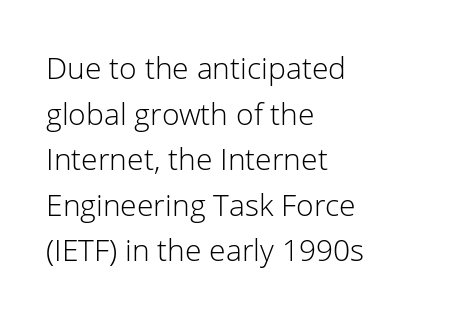
{"serif": "no", "italic": "no", "bold": "no", "weight": "light", "width": "normal", "stroke_contrast": "low", "x_height": "medium", "monospaced": "no", "underline": "no", "align": "left", "line_spacing": "normal", "line_spacing_ratio": 1.52, "letter_spacing": "normal", "letter_spacing_em": 0.0, "glyph_px": 30}
